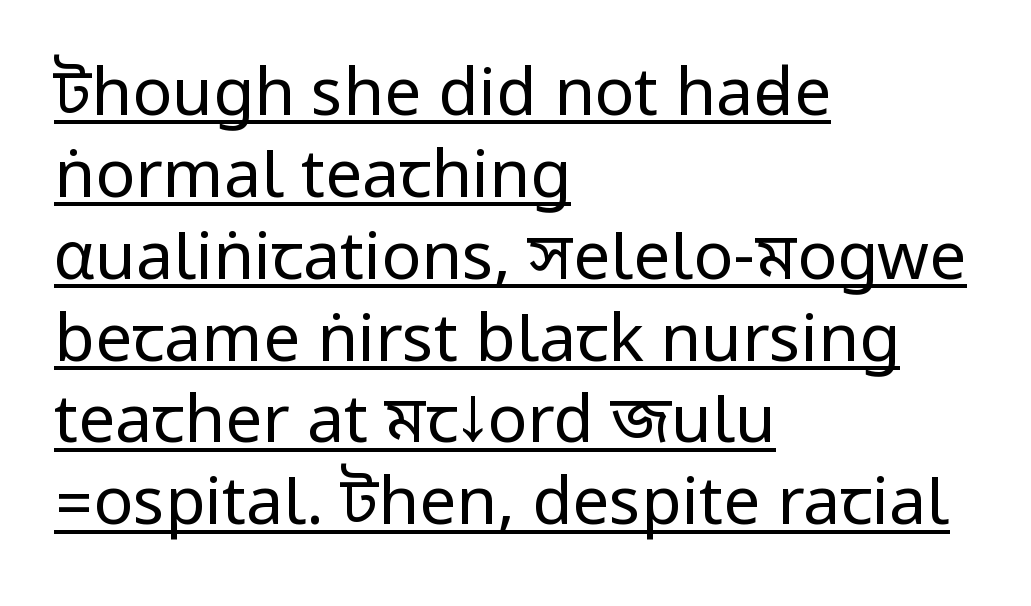
The image shows 66 px regular-weight, condensed sans-serif type, upright; set left-aligned, line spacing 1.24x, normal letter spacing, underlined; low stroke contrast.
